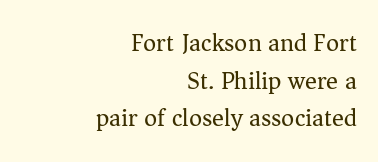
The area under the type is left untouched. Layout note: lines flush right. You could call the tracking neutral — neither tight nor loose. The weight tops out at a normal text grade. The letters stand straight up with perfectly vertical stems. The vertical gap from one line to the next is medium.
